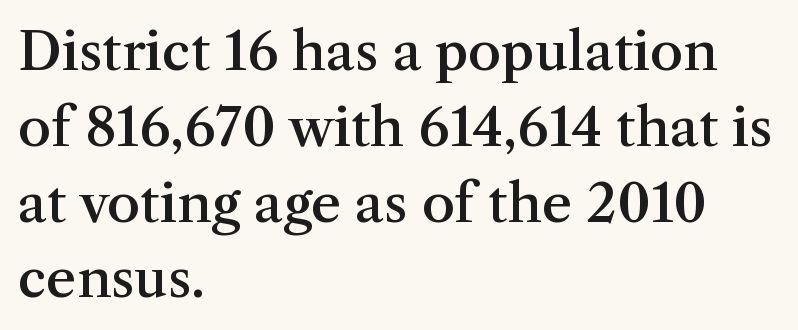
The image shows 53 px semibold serif type, upright; set left-aligned, normal line spacing (1.43x), normal letter spacing, not underlined; medium stroke contrast and a medium x-height.
